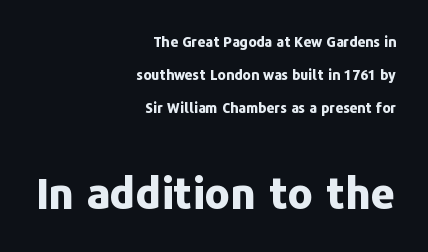
{"serif": "no", "italic": "no", "bold": "yes", "weight": "bold", "width": "normal", "stroke_contrast": "low", "x_height": "medium", "monospaced": "no", "underline": "no", "align": "right", "line_spacing": "loose", "line_spacing_ratio": 2.35, "letter_spacing": "normal", "letter_spacing_em": 0.0, "larger_block": "second", "size_ratio": 3.07, "glyph_px": 43}
